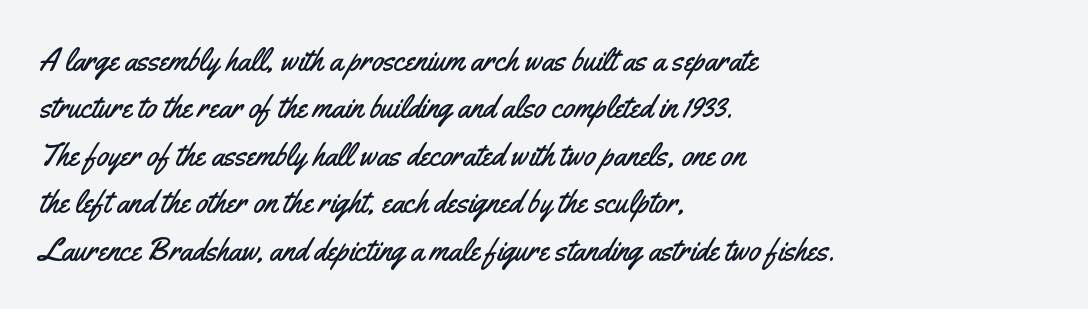
{"serif": "no", "width": "condensed", "stroke_contrast": "medium", "x_height": "small", "monospaced": "no", "underline": "no", "align": "left", "line_spacing": "normal", "line_spacing_ratio": 1.53, "letter_spacing": "normal", "letter_spacing_em": 0.0, "glyph_px": 31}
